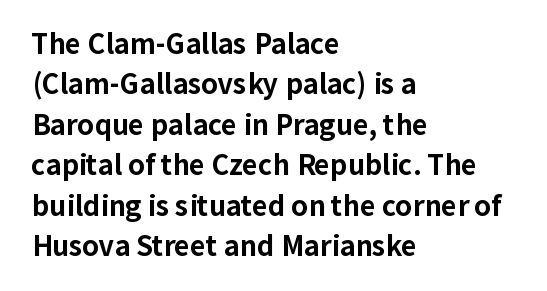
{"italic": "no", "bold": "yes", "underline": "no", "align": "left", "line_spacing": "normal", "line_spacing_ratio": 1.5, "letter_spacing": "normal", "letter_spacing_em": 0.0, "glyph_px": 27}
